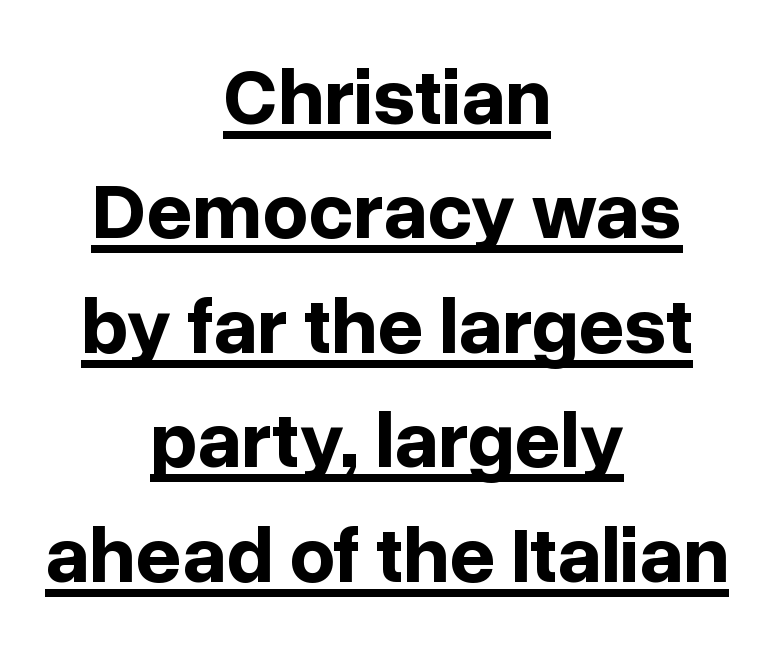
The image shows 80 px bold sans-serif type, upright; set centered, normal line spacing (1.43x), normal letter spacing, underlined; low stroke contrast and a medium x-height.
